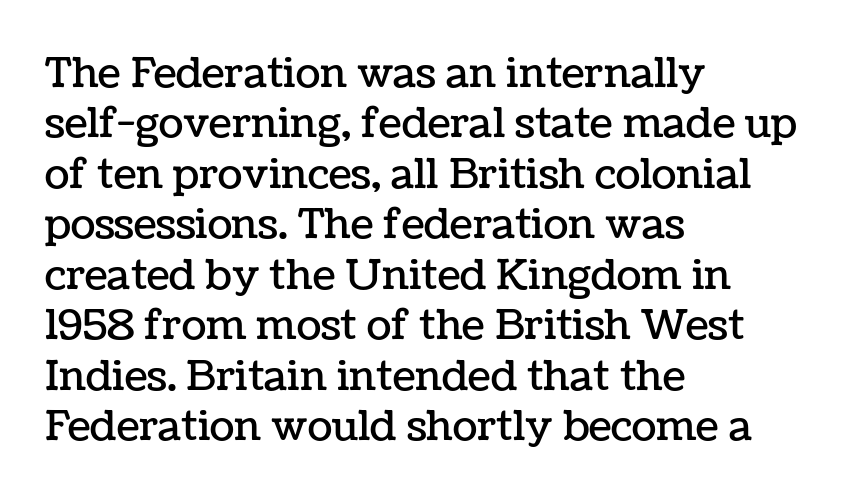
Q: Is the text italic (slanted)? A: No, it is upright.
Q: Is the text underlined? A: No.
Q: How is the paragraph aligned? A: Left-aligned.
Q: Is the spacing between letters normal or unusually wide? A: Normal.
Q: Width (condensed, normal, or wide)? A: Normal.
Q: Stroke contrast? A: Low.
Q: x-height? A: Medium.
Q: Monospaced? A: No.
